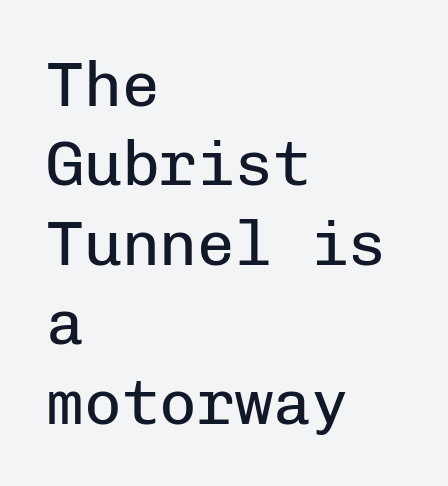
{"serif": "no", "italic": "no", "bold": "no", "weight": "regular", "width": "normal", "stroke_contrast": "low", "x_height": "medium", "monospaced": "yes", "underline": "no", "align": "left", "line_spacing": "normal", "line_spacing_ratio": 1.26, "letter_spacing": "normal", "letter_spacing_em": 0.0, "glyph_px": 63}
